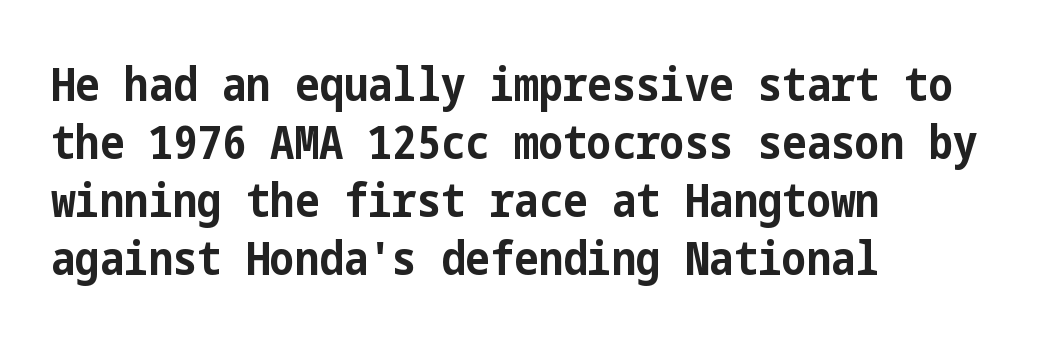
The image shows 46 px bold, condensed sans-serif type, upright; set left-aligned, normal line spacing (1.26x), normal letter spacing, not underlined; low stroke contrast and a medium x-height.
